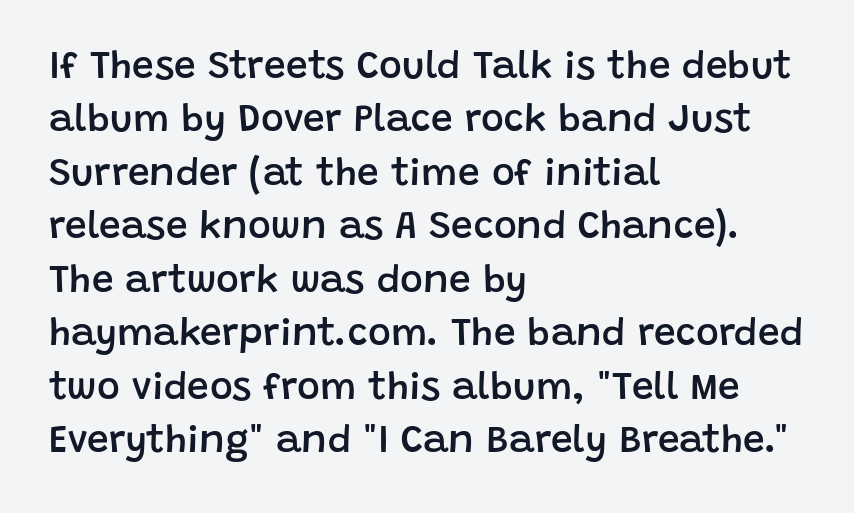
The image shows 39 px semibold sans-serif type, upright; set left-aligned, normal line spacing (1.37x), normal letter spacing, not underlined; low stroke contrast and a large x-height.
